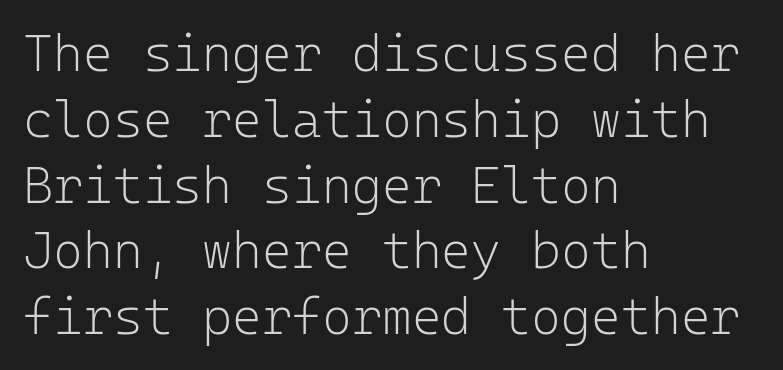
The image shows 51 px light sans-serif type, upright, monospaced; set left-aligned, normal line spacing (1.29x), normal letter spacing, not underlined; low stroke contrast and a medium x-height.
